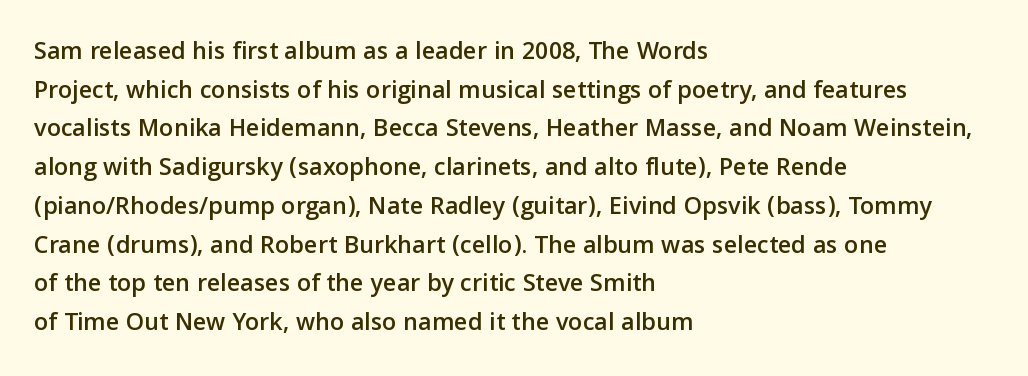
If you measured baseline to baseline, you'd find a middling distance. The line texture is even and compact thanks to regular tracking. Descender tails drop into unmarked territory. Posture: upright roman. Horizontally, the lines are justified to the leading edge only.
